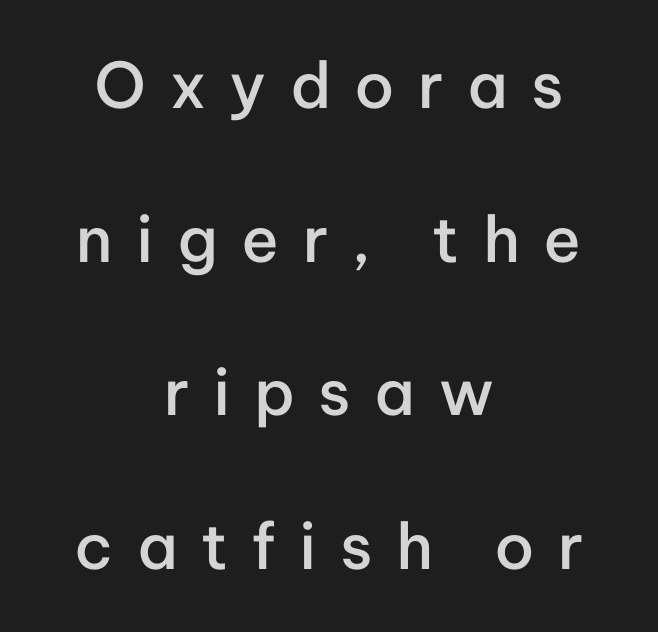
The image shows 63 px semibold sans-serif type, upright; set centered, loose line spacing (2.44x), unusually wide letter spacing (+0.37 em), not underlined; low stroke contrast and a medium x-height.
